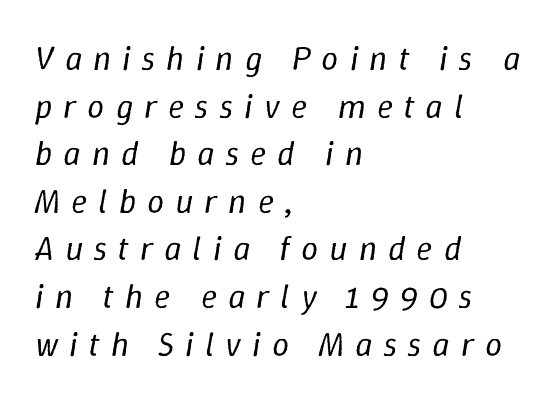
{"italic": "yes", "lean": "right", "slant_degrees": 9, "bold": "no", "weight": "regular", "width": "normal", "stroke_contrast": "low", "x_height": "medium", "monospaced": "no", "underline": "no", "align": "left", "line_spacing": "normal", "line_spacing_ratio": 1.4, "letter_spacing": "wide", "letter_spacing_em": 0.32, "glyph_px": 34}
